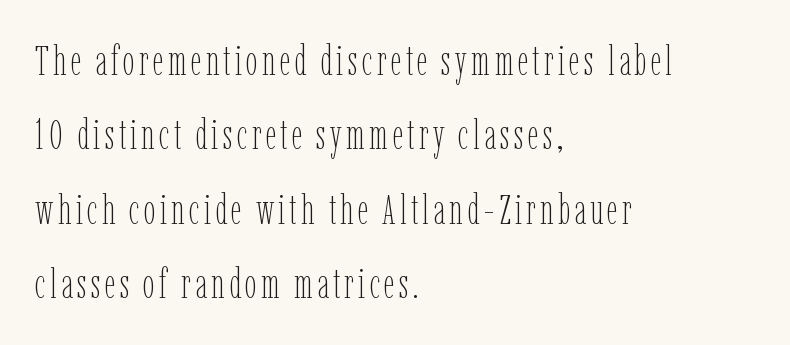
Q: Is the text bold? A: No.
Q: Is the text italic (slanted)? A: No, it is upright.
Q: Is the text underlined? A: No.
Q: How is the paragraph aligned? A: Left-aligned.
Q: Width (condensed, normal, or wide)? A: Condensed.
Q: Stroke contrast? A: Low.
Q: x-height? A: Medium.
Q: Monospaced? A: No.
